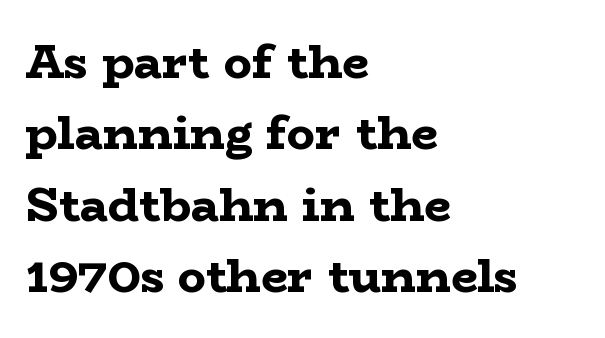
{"serif": "yes", "italic": "no", "bold": "yes", "weight": "bold", "width": "wide", "stroke_contrast": "low", "x_height": "medium", "monospaced": "no", "underline": "no", "align": "left", "line_spacing": "normal", "line_spacing_ratio": 1.52, "letter_spacing": "normal", "letter_spacing_em": 0.0, "glyph_px": 47}
